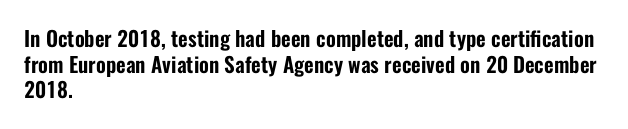
Q: Is the text italic (slanted)? A: No, it is upright.
Q: Is the text underlined? A: No.
Q: How is the paragraph aligned? A: Left-aligned.
Q: Is the spacing between letters normal or unusually wide? A: Normal.
